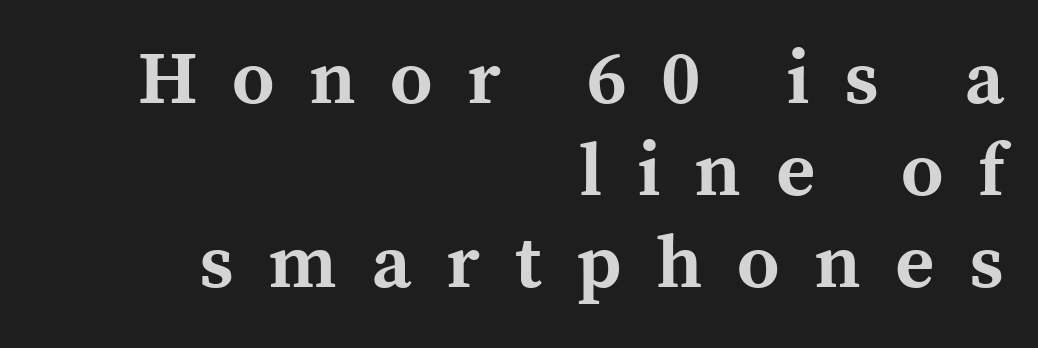
Q: Is the text bold? A: Yes.
Q: Is the text italic (slanted)? A: No, it is upright.
Q: Is the typeface a serif or a sans-serif typeface? A: Serif.
Q: Is the text underlined? A: No.
Q: How is the paragraph aligned? A: Right-aligned.
Q: Is the spacing between letters normal or unusually wide? A: Unusually wide.
Q: Width (condensed, normal, or wide)? A: Normal.
Q: x-height? A: Medium.
Q: Monospaced? A: No.
